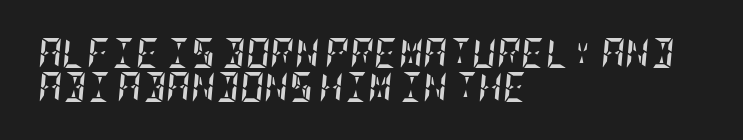
Q: Is the text bold? A: Yes.
Q: Is the text italic (slanted)? A: Yes, it leans right by about 5 degrees.
Q: Is the text underlined? A: No.
Q: How is the paragraph aligned? A: Left-aligned.
Q: Is the spacing between letters normal or unusually wide? A: Normal.
Q: Is the spacing between lines tight, normal or loose? A: Tight.
Q: Width (condensed, normal, or wide)? A: Condensed.
Q: Stroke contrast? A: Low.
Q: x-height? A: Large.
